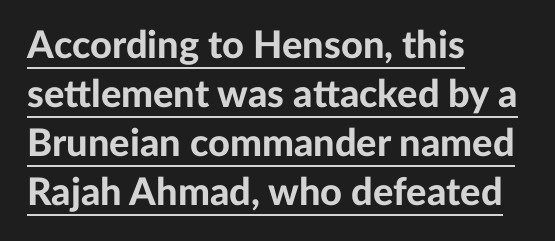
These characters rest on top of a visible drawn line. Tall strokes in this sample are plumb rather than angled. The ragged edge is on the right, which tells us the setting is flush left. The block of text has a typical density, with ordinary space between rows. Note the varied advance widths — an 'i' is clearly narrower than an 'm'.
